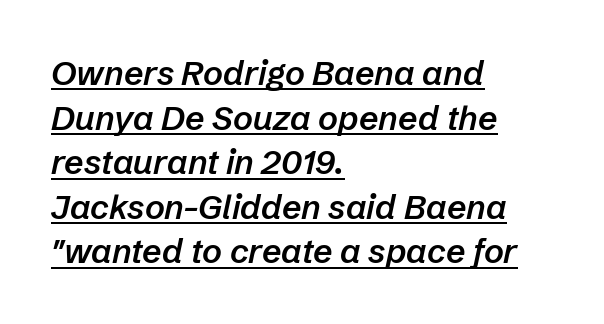
Q: Is the text bold? A: Semi-bold.
Q: Is the text italic (slanted)? A: Yes, it leans right by about 12 degrees.
Q: Is the text underlined? A: Yes.
Q: How is the paragraph aligned? A: Left-aligned.
Q: Is the spacing between letters normal or unusually wide? A: Normal.
Q: Is the spacing between lines tight, normal or loose? A: Normal.
Q: Width (condensed, normal, or wide)? A: Normal.
Q: Stroke contrast? A: Low.
Q: x-height? A: Medium.
Q: Monospaced? A: No.
